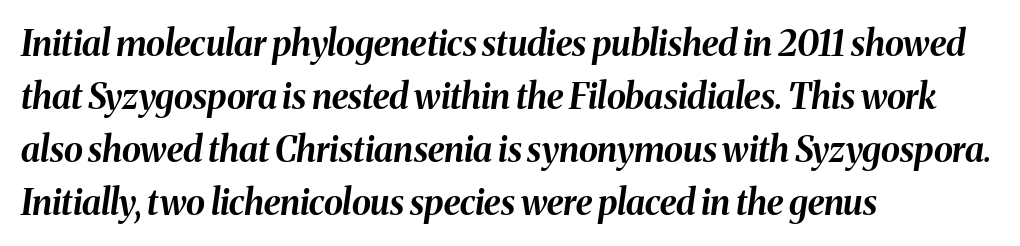
{"italic": "yes", "lean": "right", "slant_degrees": 8, "bold": "yes", "weight": "bold", "width": "normal", "stroke_contrast": "medium", "x_height": "medium", "monospaced": "no", "underline": "no", "align": "left", "line_spacing": "normal", "line_spacing_ratio": 1.51, "letter_spacing": "normal", "letter_spacing_em": 0.0, "glyph_px": 35}
